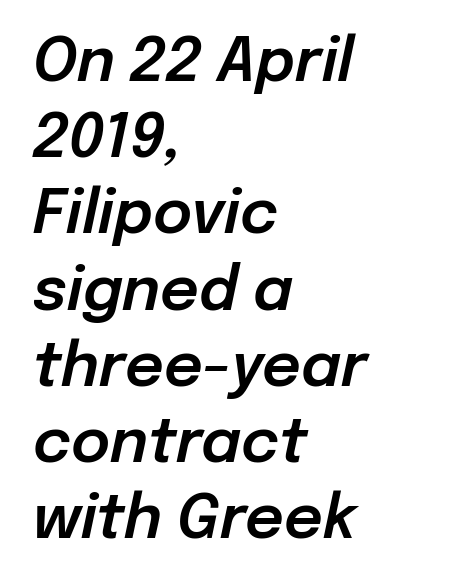
{"italic": "yes", "lean": "right", "slant_degrees": 12, "width": "normal", "stroke_contrast": "low", "x_height": "medium", "monospaced": "no", "underline": "no", "align": "left", "line_spacing": "normal", "line_spacing_ratio": 1.27, "letter_spacing": "normal", "letter_spacing_em": 0.0, "glyph_px": 60}
